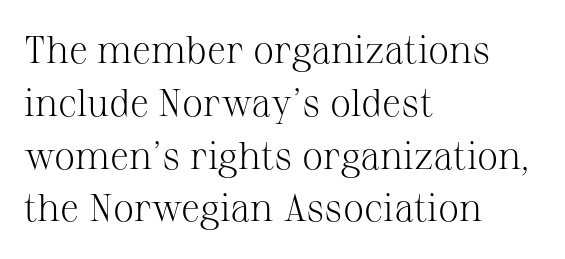
Q: Is the text bold? A: No.
Q: Is the text italic (slanted)? A: No, it is upright.
Q: Is the typeface a serif or a sans-serif typeface? A: Serif.
Q: Is the text underlined? A: No.
Q: How is the paragraph aligned? A: Left-aligned.
Q: Is the spacing between letters normal or unusually wide? A: Normal.
Q: Is the spacing between lines tight, normal or loose? A: Normal.
Q: Width (condensed, normal, or wide)? A: Normal.
Q: Stroke contrast? A: Medium.
Q: x-height? A: Medium.
Q: Monospaced? A: No.
